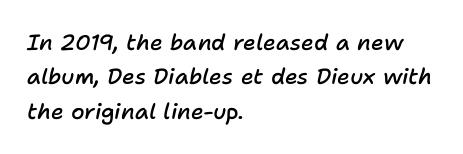
{"italic": "yes", "lean": "right", "slant_degrees": 11, "bold": "semi", "underline": "no", "align": "left", "line_spacing": "normal", "line_spacing_ratio": 1.56, "letter_spacing": "normal", "letter_spacing_em": 0.0, "glyph_px": 22}
